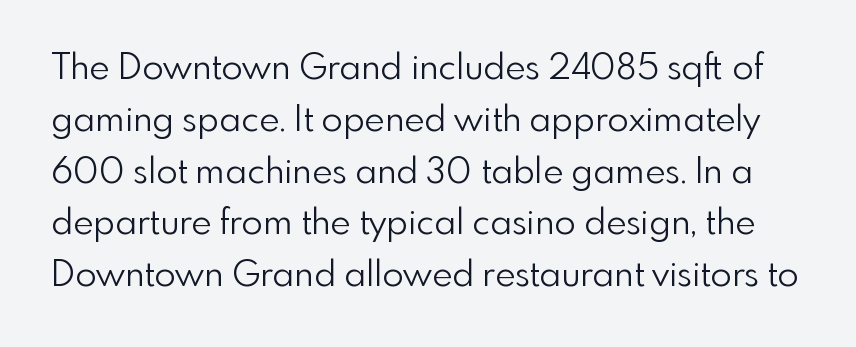
Q: Is the text bold? A: No.
Q: Is the text italic (slanted)? A: No, it is upright.
Q: Is the typeface a serif or a sans-serif typeface? A: Sans-serif.
Q: Is the text underlined? A: No.
Q: Is the spacing between letters normal or unusually wide? A: Normal.
Q: Is the spacing between lines tight, normal or loose? A: Normal.
Q: Width (condensed, normal, or wide)? A: Normal.
Q: Stroke contrast? A: Low.
Q: x-height? A: Small.
Q: Monospaced? A: No.
